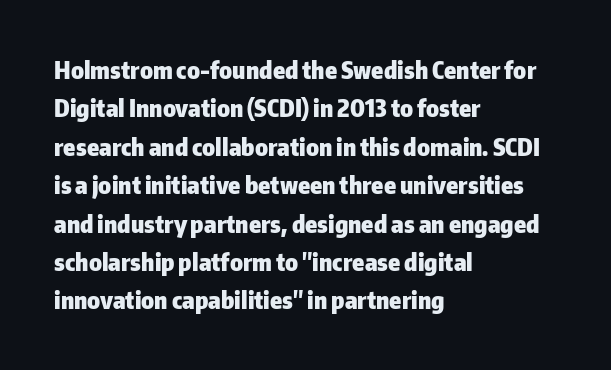
The image shows 24 px bold type, upright; set left-aligned, normal line spacing (1.6x), normal letter spacing, not underlined.
